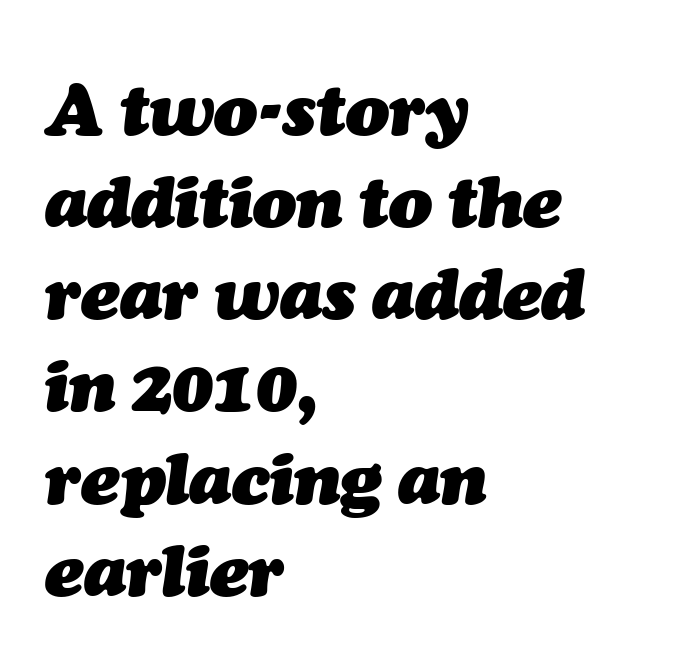
Italic: yes, the glyphs are oblique. This is heavy type, rendered in bold. Descenders hang freely into open space. Reading down the block, your eye returns to a fixed left position each line.
